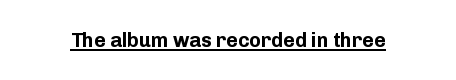
Q: Is the text bold? A: Yes.
Q: Is the text italic (slanted)? A: No, it is upright.
Q: Is the text underlined? A: Yes.
Q: Is the spacing between letters normal or unusually wide? A: Normal.
